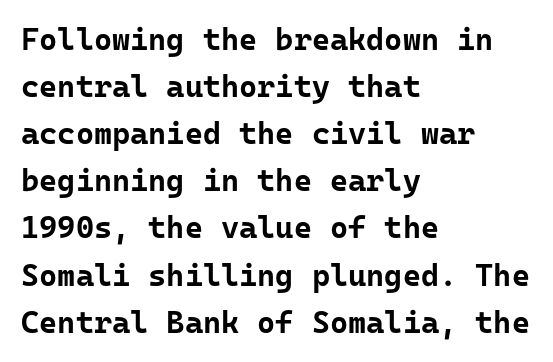
Q: Is the text bold? A: Yes.
Q: Is the text italic (slanted)? A: No, it is upright.
Q: Is the typeface a serif or a sans-serif typeface? A: Sans-serif.
Q: Is the text underlined? A: No.
Q: How is the paragraph aligned? A: Left-aligned.
Q: Is the spacing between letters normal or unusually wide? A: Normal.
Q: Is the spacing between lines tight, normal or loose? A: Normal.
Q: Width (condensed, normal, or wide)? A: Normal.
Q: Stroke contrast? A: Low.
Q: x-height? A: Medium.
